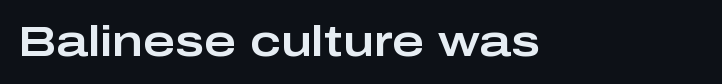
{"serif": "no", "italic": "no", "width": "wide", "stroke_contrast": "low", "x_height": "medium", "monospaced": "no", "underline": "no", "letter_spacing": "normal", "letter_spacing_em": 0.0, "glyph_px": 43}
